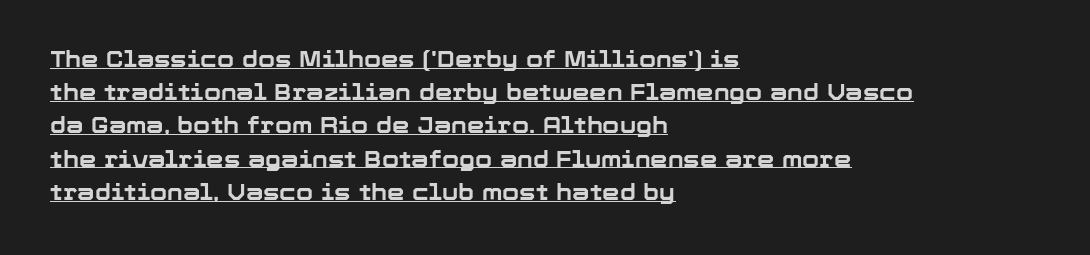
The image shows 22 px bold type, upright; set left-aligned, normal line spacing (1.51x), normal letter spacing, underlined.
